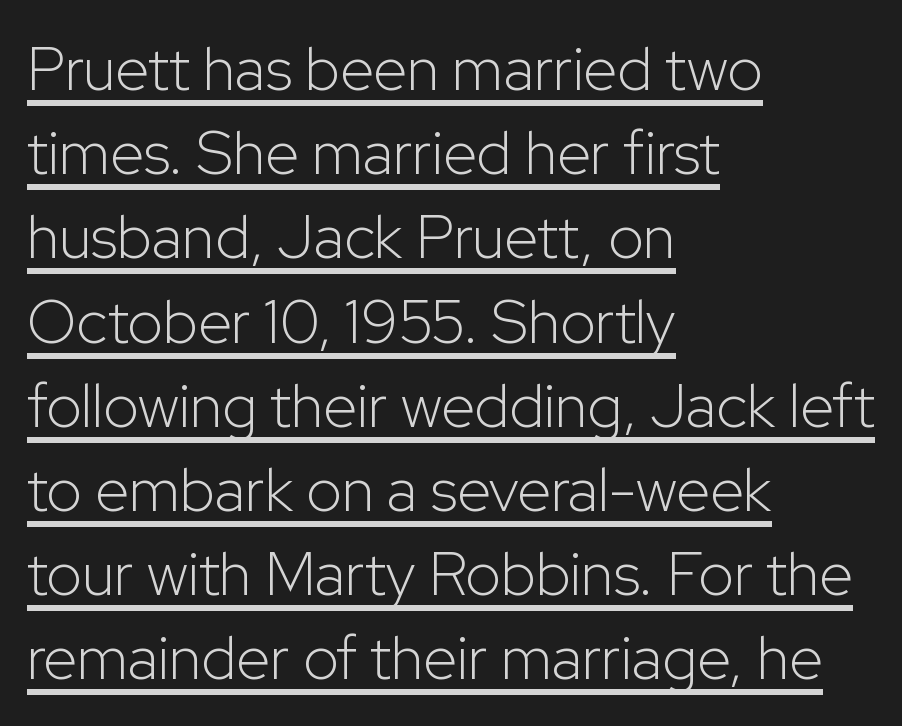
Q: Is the text bold? A: No.
Q: Is the text italic (slanted)? A: No, it is upright.
Q: Is the typeface a serif or a sans-serif typeface? A: Sans-serif.
Q: Is the text underlined? A: Yes.
Q: How is the paragraph aligned? A: Left-aligned.
Q: Is the spacing between letters normal or unusually wide? A: Normal.
Q: Is the spacing between lines tight, normal or loose? A: Normal.
Q: Width (condensed, normal, or wide)? A: Normal.
Q: Stroke contrast? A: Low.
Q: x-height? A: Medium.
Q: Monospaced? A: No.
